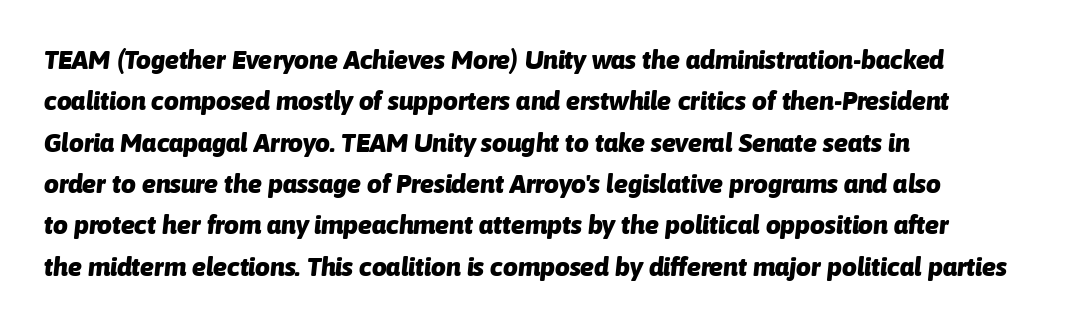
{"italic": "yes", "lean": "right", "slant_degrees": 6, "bold": "yes", "underline": "no", "align": "left", "line_spacing": "normal", "line_spacing_ratio": 1.59, "letter_spacing": "normal", "letter_spacing_em": 0.0, "glyph_px": 26}
